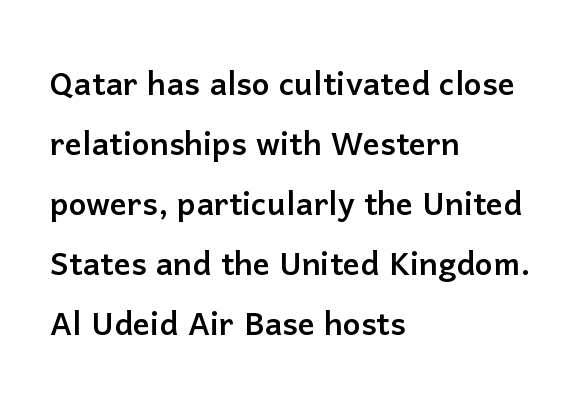
Q: Is the text italic (slanted)? A: No, it is upright.
Q: Is the typeface a serif or a sans-serif typeface? A: Sans-serif.
Q: Is the text underlined? A: No.
Q: How is the paragraph aligned? A: Left-aligned.
Q: Is the spacing between letters normal or unusually wide? A: Normal.
Q: Is the spacing between lines tight, normal or loose? A: Normal.
Q: Width (condensed, normal, or wide)? A: Normal.
Q: Stroke contrast? A: Low.
Q: x-height? A: Medium.
Q: Monospaced? A: No.
